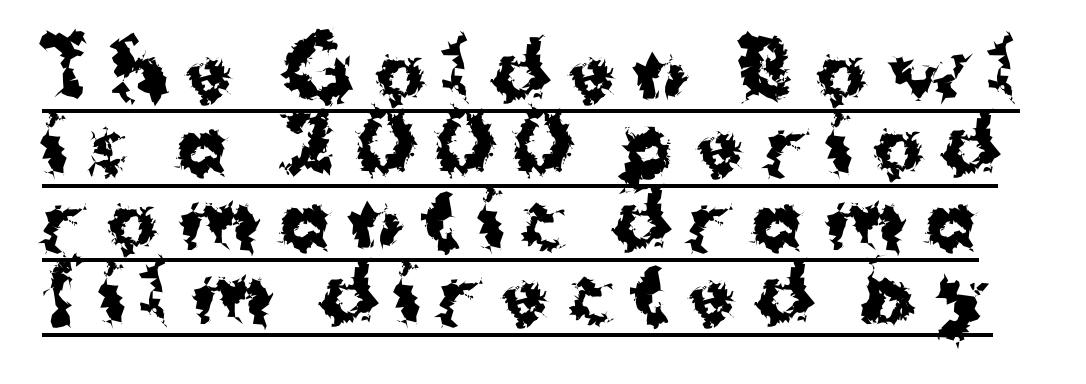
The typesetter has applied underlining to the passage shown. Varying glyph widths throughout — classic text-font behaviour. The line texture is sparse and dotted thanks to wide tracking. Compared with an ordinary text face, these strokes are far heavier — a full bold. Is this a sans? Yes — the strokes have no serifs.
